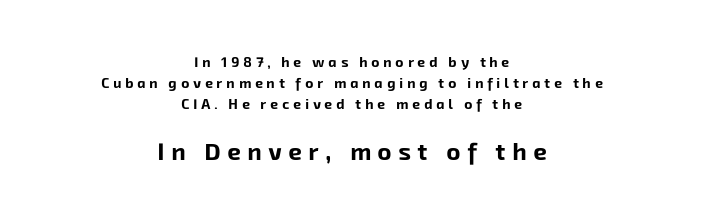
In terms of leading, this rendering sits right in the middle. The line texture is sparse and dotted thanks to wide tracking. Emphasis by weight is at full strength: bold. The space beneath each line is pristine and unruled. Is the lower block the larger one? Yes — the lower block carries the bigger type.
